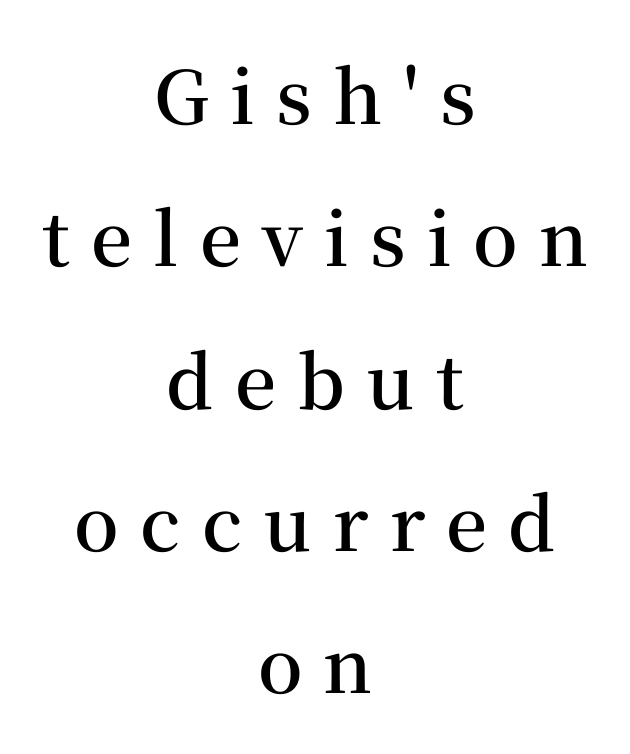
Q: Is the text bold? A: Semi-bold.
Q: Is the text italic (slanted)? A: No, it is upright.
Q: Is the typeface a serif or a sans-serif typeface? A: Serif.
Q: Is the text underlined? A: No.
Q: How is the paragraph aligned? A: Centered.
Q: Is the spacing between letters normal or unusually wide? A: Unusually wide.
Q: Is the spacing between lines tight, normal or loose? A: Loose.
Q: Width (condensed, normal, or wide)? A: Normal.
Q: Stroke contrast? A: Medium.
Q: x-height? A: Medium.
Q: Monospaced? A: No.
